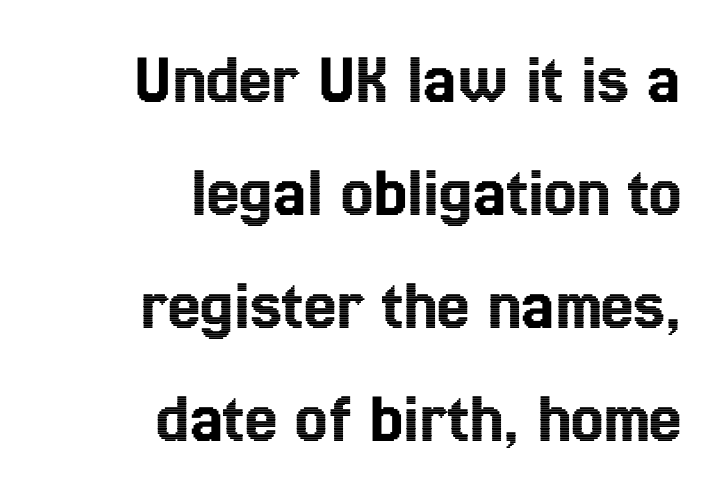
Baseline-to-baseline distance is the conventional proportion of letter height. The rendering anchors every line to the right-hand side. Underlining? Definitely not there. Upright lettering throughout. A typesetter would call this proportional, since set widths differ per character. Look at the tracking — it's just the regular setting, nothing added.
